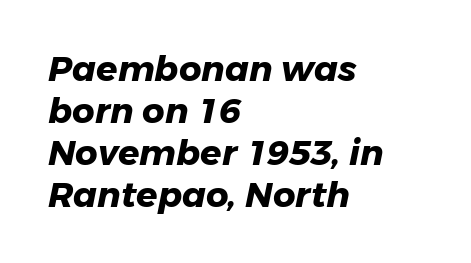
{"serif": "no", "bold": "yes", "weight": "heavy", "width": "normal", "stroke_contrast": "low", "x_height": "medium", "monospaced": "no", "underline": "no", "align": "left", "line_spacing_ratio": 1.2, "letter_spacing": "normal", "letter_spacing_em": 0.0, "glyph_px": 35}
